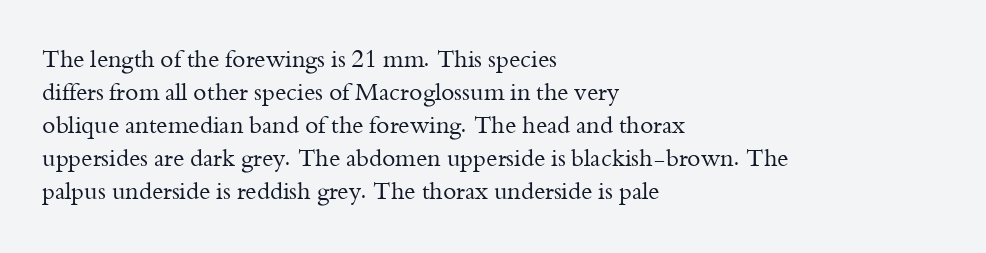
The image shows 24 px text type, upright; set left-aligned, normal line spacing (1.37x), normal letter spacing, not underlined.
